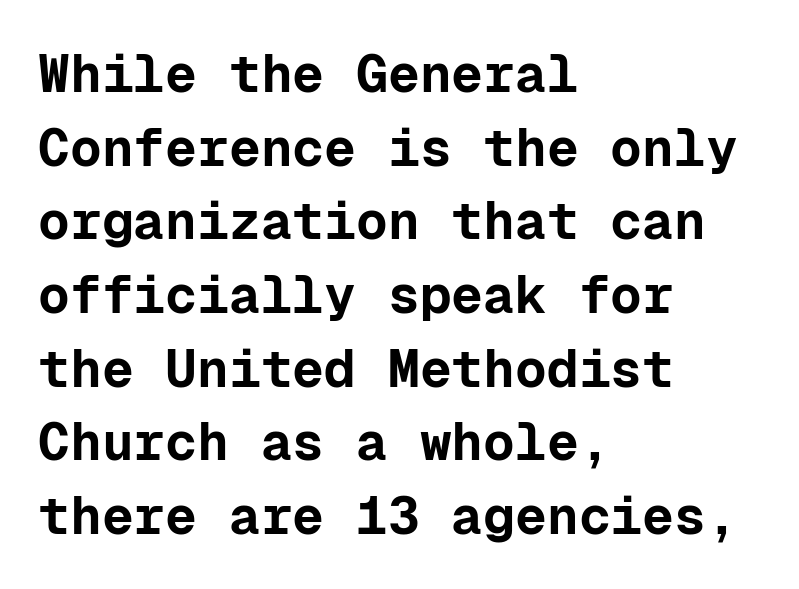
{"serif": "no", "italic": "no", "bold": "yes", "weight": "bold", "width": "normal", "stroke_contrast": "low", "x_height": "medium", "monospaced": "yes", "underline": "no", "align": "left", "line_spacing": "normal", "line_spacing_ratio": 1.39, "letter_spacing": "normal", "letter_spacing_em": 0.0, "glyph_px": 53}
